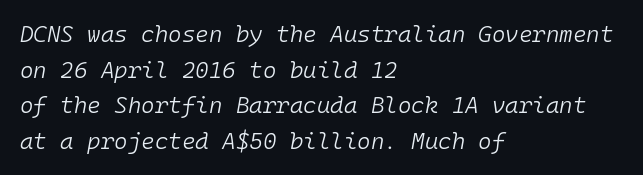
{"italic": "yes", "lean": "right", "slant_degrees": 10, "bold": "no", "underline": "no", "align": "left", "line_spacing": "normal", "line_spacing_ratio": 1.55, "letter_spacing": "normal", "letter_spacing_em": 0.0, "glyph_px": 23}
